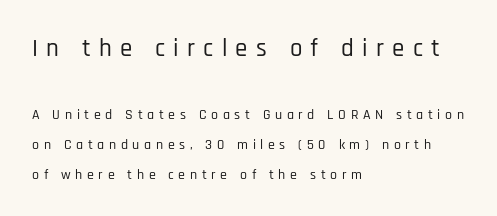
The space between consecutive lines is lavish. The tracking jumps out immediately: characters are airy and widely separated. The more generous point size was reserved for the upper chunk. Reading down the block, your eye returns to a fixed left position each line.
